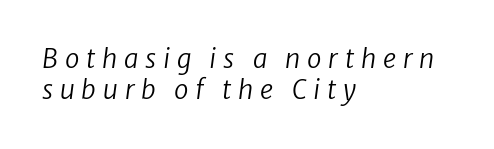
Q: Is the text bold? A: No.
Q: Is the text italic (slanted)? A: Yes, it leans right by about 8 degrees.
Q: Is the text underlined? A: No.
Q: How is the paragraph aligned? A: Left-aligned.
Q: Is the spacing between letters normal or unusually wide? A: Unusually wide.
